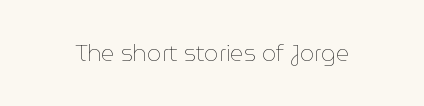
The type is set solid horizontally, with unmodified tracking. Words float on clear page, feet unadorned. A quiet, ordinary-to-light weight characterises the typeface. The type sits square on the baseline with zero lean.
